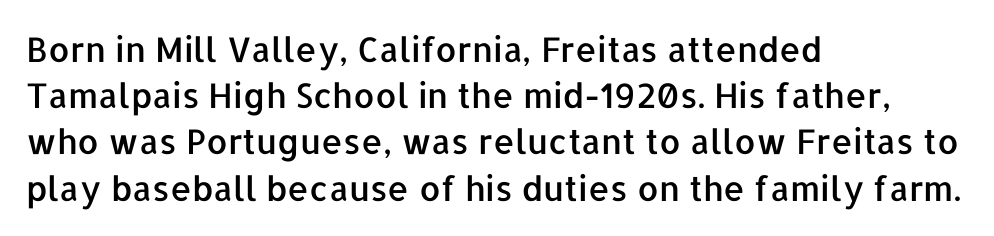
{"serif": "no", "italic": "no", "width": "normal", "stroke_contrast": "low", "x_height": "medium", "monospaced": "no", "underline": "no", "align": "left", "line_spacing": "normal", "line_spacing_ratio": 1.36, "letter_spacing": "normal", "letter_spacing_em": 0.0, "glyph_px": 34}
